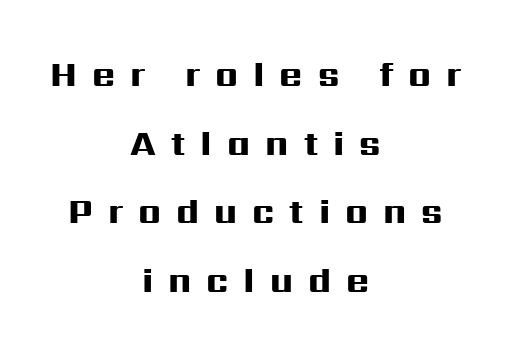
Q: Is the text bold? A: Yes.
Q: Is the text italic (slanted)? A: No, it is upright.
Q: Is the typeface a serif or a sans-serif typeface? A: Sans-serif.
Q: Is the text underlined? A: No.
Q: How is the paragraph aligned? A: Centered.
Q: Is the spacing between letters normal or unusually wide? A: Unusually wide.
Q: Is the spacing between lines tight, normal or loose? A: Loose.
Q: Width (condensed, normal, or wide)? A: Wide.
Q: Stroke contrast? A: High.
Q: x-height? A: Medium.
Q: Monospaced? A: No.
